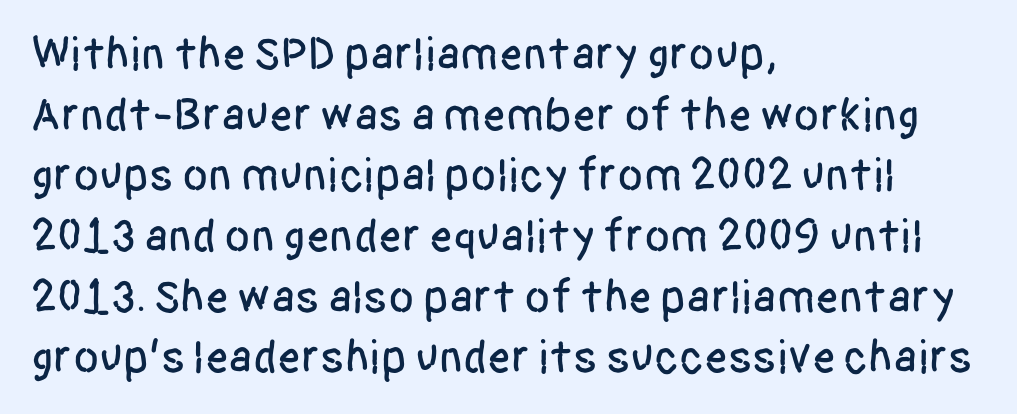
The image shows 47 px condensed sans-serif type, upright; set left-aligned, normal line spacing (1.29x), normal letter spacing, not underlined; low stroke contrast and a large x-height.
